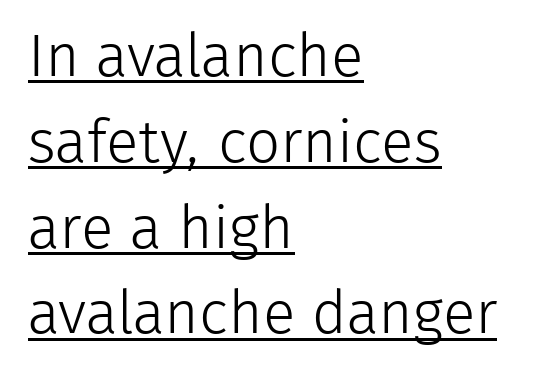
{"serif": "no", "italic": "no", "bold": "no", "weight": "light", "width": "normal", "stroke_contrast": "low", "x_height": "medium", "monospaced": "no", "underline": "yes", "align": "left", "line_spacing": "normal", "line_spacing_ratio": 1.43, "letter_spacing": "normal", "letter_spacing_em": 0.0, "glyph_px": 60}
